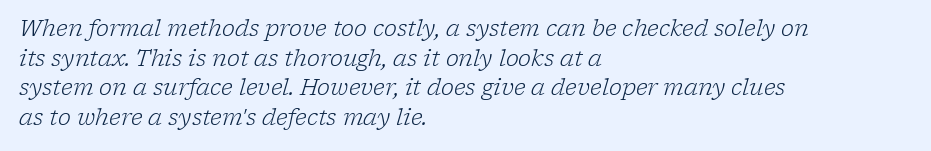
The image shows 22 px text type, italic (leaning right); set left-aligned, normal line spacing (1.35x), normal letter spacing, not underlined.
